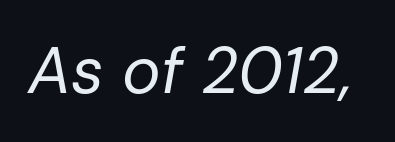
The image shows 65 px regular-weight type, italic (leaning right); set normal letter spacing, not underlined; low stroke contrast and a medium x-height.
